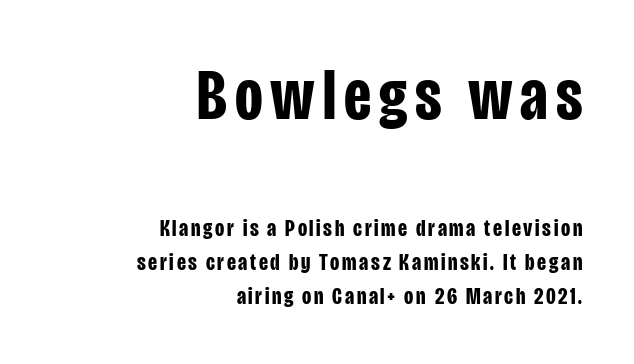
{"serif": "no", "italic": "no", "bold": "yes", "weight": "bold", "width": "condensed", "stroke_contrast": "low", "x_height": "large", "monospaced": "no", "underline": "no", "align": "right", "line_spacing": "normal", "line_spacing_ratio": 1.43, "larger_block": "first", "size_ratio": 3.0, "glyph_px": 72}
